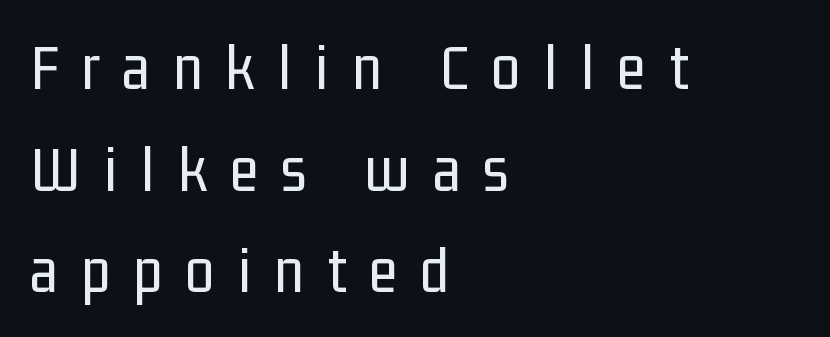
The image shows 66 px regular-weight, condensed sans-serif type, upright; set left-aligned, normal line spacing (1.54x), unusually wide letter spacing (+0.35 em), not underlined; low stroke contrast and a medium x-height.
